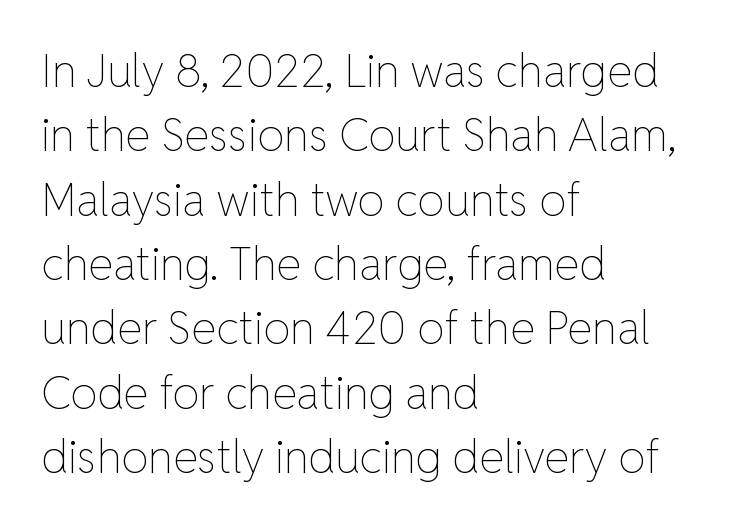
{"italic": "no", "bold": "no", "weight": "thin", "width": "normal", "stroke_contrast": "low", "x_height": "medium", "monospaced": "no", "underline": "no", "align": "left", "line_spacing": "normal", "line_spacing_ratio": 1.43, "letter_spacing": "normal", "letter_spacing_em": 0.0, "glyph_px": 45}
